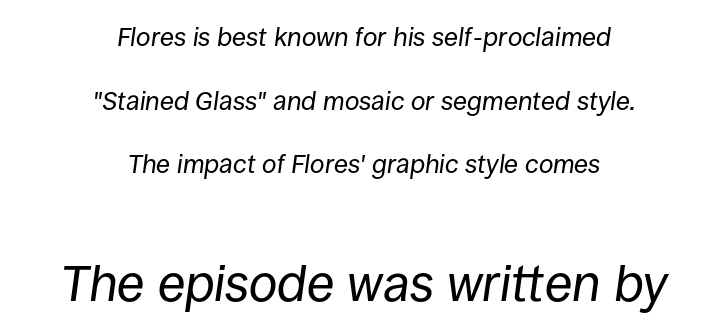
Q: Is the text bold? A: No.
Q: Is the text italic (slanted)? A: Yes, it leans right by about 8 degrees.
Q: Is the text underlined? A: No.
Q: How is the paragraph aligned? A: Centered.
Q: Is the spacing between letters normal or unusually wide? A: Normal.
Q: Is the spacing between lines tight, normal or loose? A: Loose.
Q: Which block of text is set in a larger size, the first (top) or the second (bottom)? A: The second (bottom) one.
Q: Width (condensed, normal, or wide)? A: Normal.
Q: Stroke contrast? A: Low.
Q: x-height? A: Large.
Q: Monospaced? A: No.
